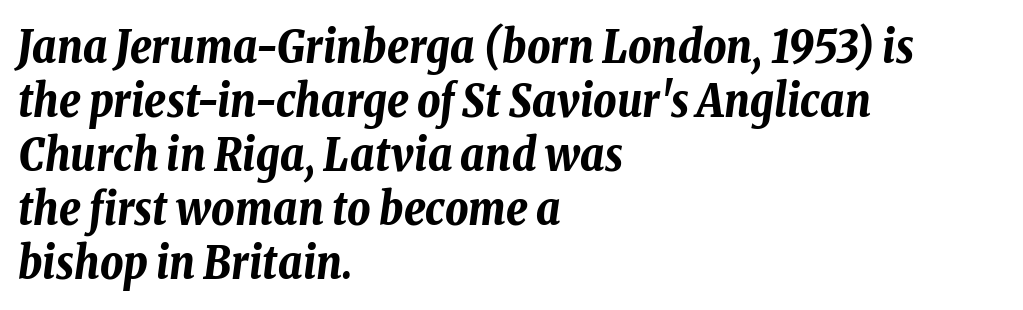
{"italic": "yes", "lean": "right", "slant_degrees": 8, "bold": "yes", "weight": "bold", "width": "condensed", "stroke_contrast": "low", "x_height": "medium", "monospaced": "no", "underline": "no", "align": "left", "line_spacing_ratio": 1.2, "letter_spacing": "normal", "letter_spacing_em": 0.0, "glyph_px": 45}
